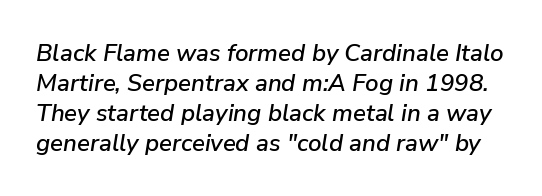
{"italic": "yes", "lean": "right", "slant_degrees": 9, "underline": "no", "line_spacing": "normal", "line_spacing_ratio": 1.25, "letter_spacing": "normal", "letter_spacing_em": 0.0, "glyph_px": 24}
